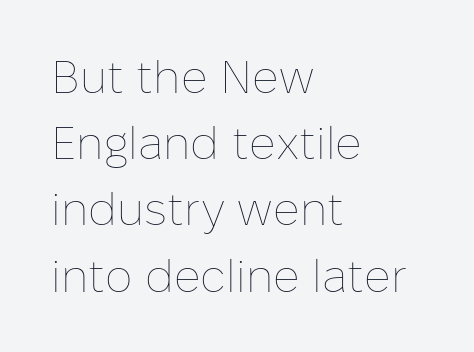
Q: Is the text bold? A: No.
Q: Is the text italic (slanted)? A: No, it is upright.
Q: Is the text underlined? A: No.
Q: How is the paragraph aligned? A: Left-aligned.
Q: Is the spacing between letters normal or unusually wide? A: Normal.
Q: Is the spacing between lines tight, normal or loose? A: Normal.
Q: Width (condensed, normal, or wide)? A: Normal.
Q: Stroke contrast? A: Low.
Q: x-height? A: Medium.
Q: Monospaced? A: No.
